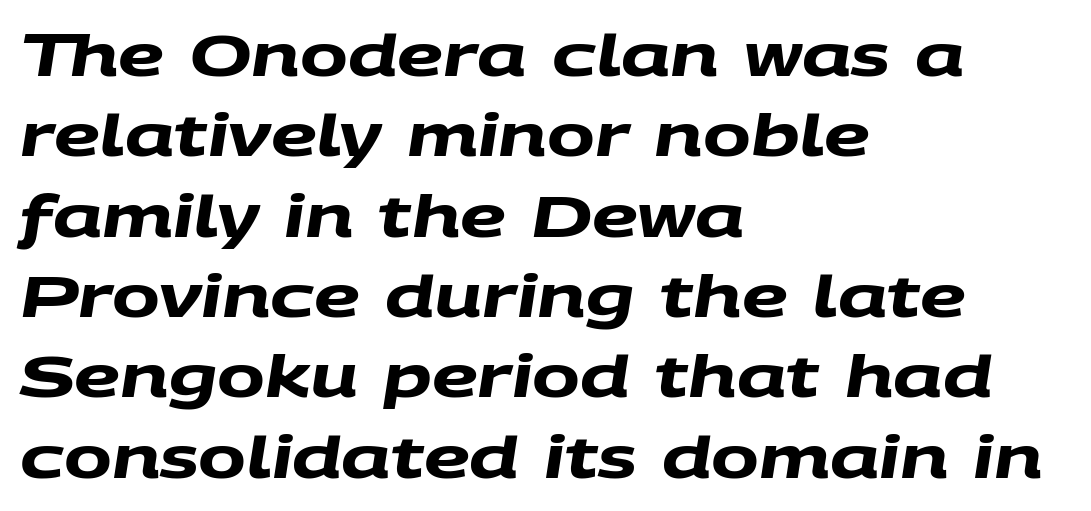
The rendering keeps characters at their native spacing. Letterform terminals end flat and unadorned throughout the passage. The passage shown is typed in a proportional face where columns would drift. This block has exactly the height ordinary leading produces.
